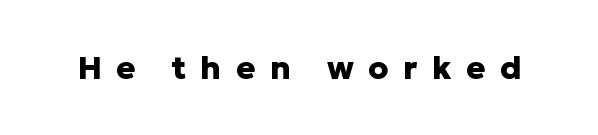
The image shows 32 px heavy sans-serif type, upright; set unusually wide letter spacing (+0.45 em), not underlined; low stroke contrast and a medium x-height.
